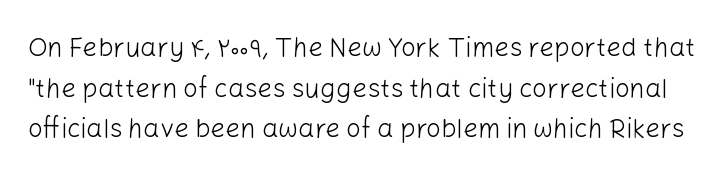
Ink coverage per letter is moderate at most. Decoration check: the copy has no underline. The rendering uses a moderate line-height, typical for paragraphs. Look at the tracking — it's just the regular setting, nothing added. The letters stand straight up with perfectly vertical stems.
